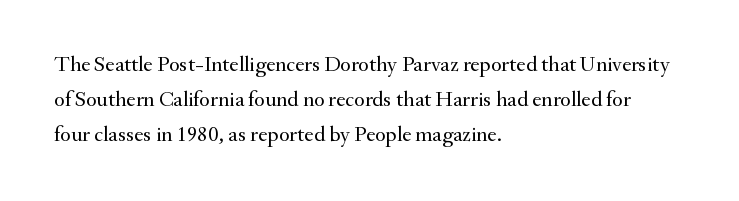
Every stem runs plumb, perpendicular to the baseline. Ink coverage per letter is moderate at most. Does extra space separate the letters? No, they use regular spacing. Line starts are locked; line ends wander. If you measured baseline to baseline, you'd find a middling distance.
